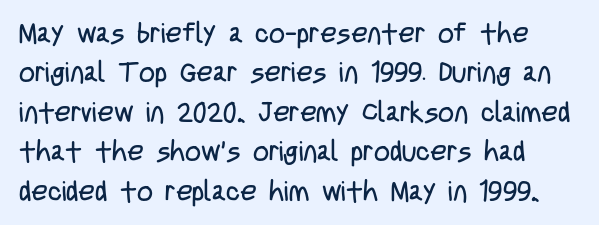
Q: Is the text bold? A: No.
Q: Is the text italic (slanted)? A: No, it is upright.
Q: Is the typeface a serif or a sans-serif typeface? A: Sans-serif.
Q: Is the text underlined? A: No.
Q: Is the spacing between letters normal or unusually wide? A: Normal.
Q: Is the spacing between lines tight, normal or loose? A: Normal.
Q: Width (condensed, normal, or wide)? A: Condensed.
Q: Stroke contrast? A: Low.
Q: x-height? A: Large.
Q: Monospaced? A: No.
